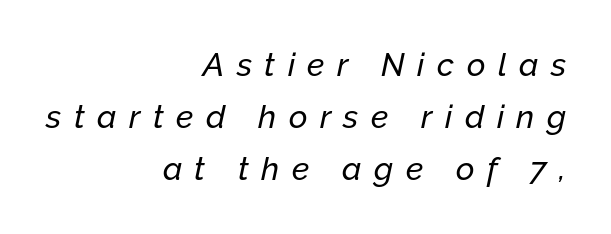
Think of a printed novel: that variable character pitch is what you see here. You can tell it's italic because the verticals aren't actually vertical. Rule under the text: the space is simply empty. These lines stack with their right ends in a neat column. A typesetter would call this heavily tracked-out type.
